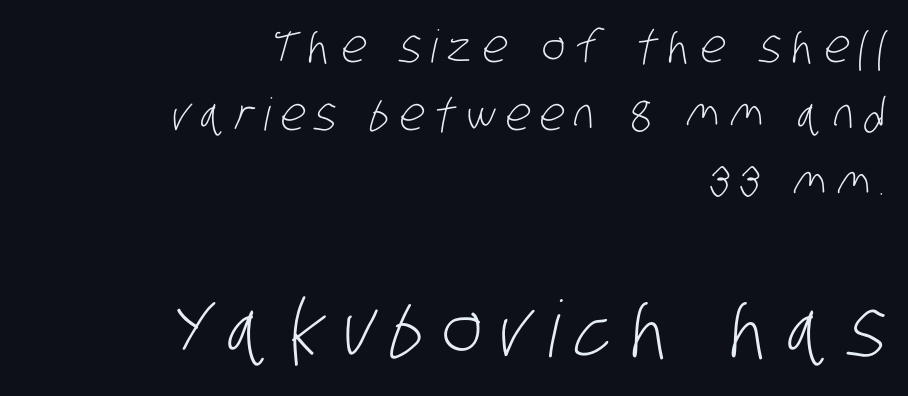
Leftover space on each line is placed entirely before the opening word. The passage shown is typed in a proportional face where columns would drift. Think standard paragraph weight, or any step lighter than that. The rendering uses a moderate line-height, typical for paragraphs. Font category for this specimen: sans-serif.
